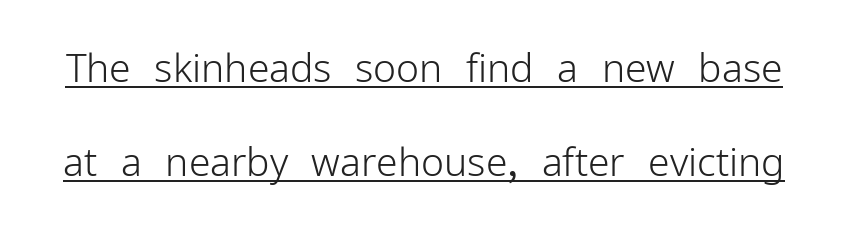
The image shows 39 px light sans-serif type, upright; set loose line spacing (2.42x), normal letter spacing, underlined; low stroke contrast and a medium x-height.
